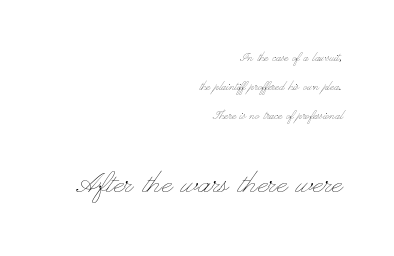
This sample uses plain, unmodified letter spacing. Looks like regular typesetting: each glyph gets only the width it needs. Horizontal bands of white between lines are thick stripes.
